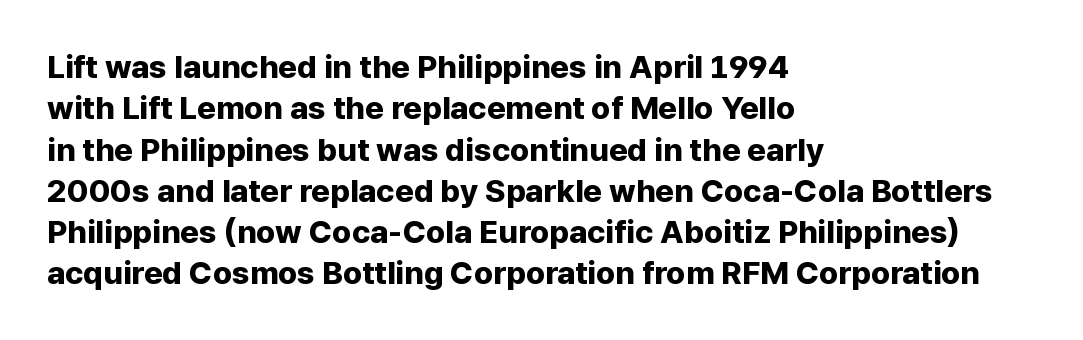
Spacing verdict: proportional, widths tailored to each character. Letter spacing: default. Stroke thickness is high; the sample reads as a true bold. These lines stack with their left ends in a neat column.
